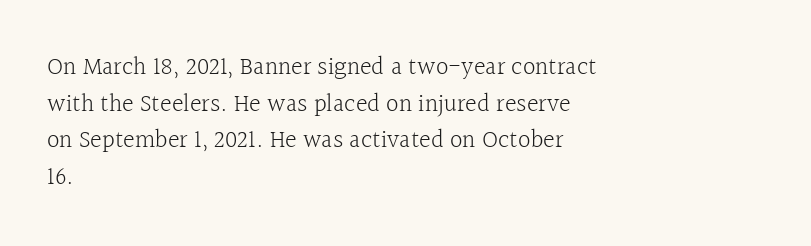
Weight: in the light-to-regular range. In CSS terms this would be text-align: left. The letters stand straight up with perfectly vertical stems. Each new line begins a customary step beneath the previous one. Characters follow at the spacing the type designer built in.
